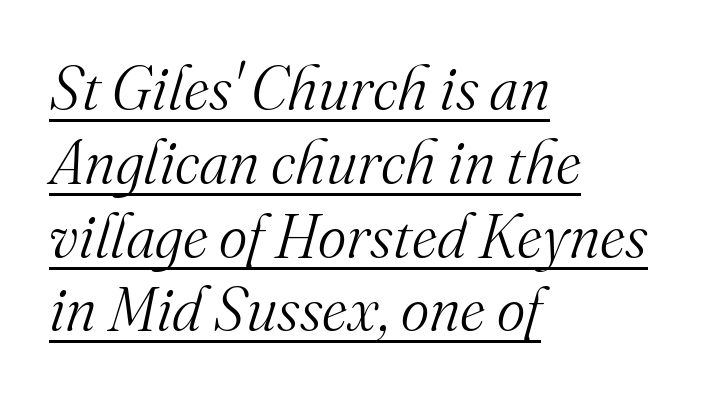
No heavy texture on the line: the type isn't bold. Underlining? Definitely there. Do the characters align in a grid? No, the font is proportional. The designer went with a serif here, giving each stem small feet. Rendered with sloped, italic letterforms. How are the letters spaced? Ordinarily, with no added tracking.
